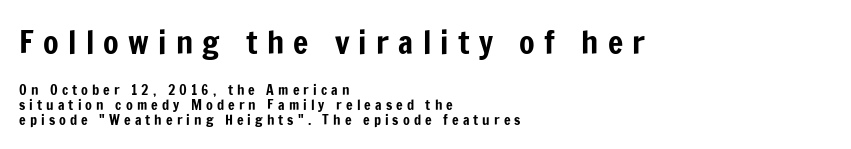
{"serif": "no", "italic": "no", "width": "condensed", "stroke_contrast": "low", "x_height": "medium", "monospaced": "no", "underline": "no", "align": "left", "line_spacing": "tight", "line_spacing_ratio": 1.07, "letter_spacing": "wide", "letter_spacing_em": 0.29, "larger_block": "first", "size_ratio": 2.29, "glyph_px": 32}
